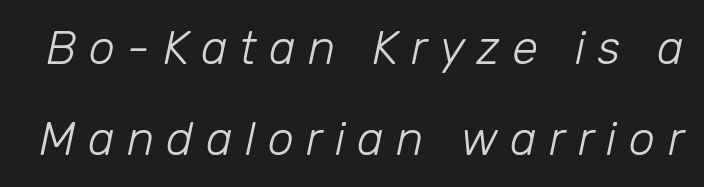
The image shows 47 px light type, italic (leaning right); set loose line spacing (1.93x), unusually wide letter spacing (+0.26 em), not underlined; low stroke contrast and a medium x-height.
